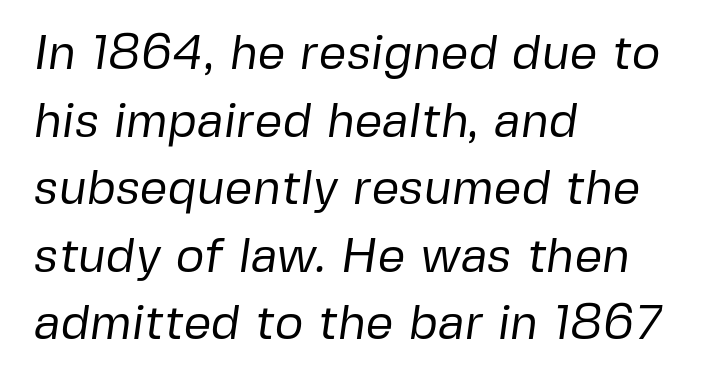
{"serif": "no", "bold": "no", "weight": "regular", "width": "normal", "stroke_contrast": "low", "x_height": "medium", "monospaced": "no", "underline": "no", "align": "left", "line_spacing": "normal", "line_spacing_ratio": 1.38, "letter_spacing": "normal", "letter_spacing_em": 0.0, "glyph_px": 49}
